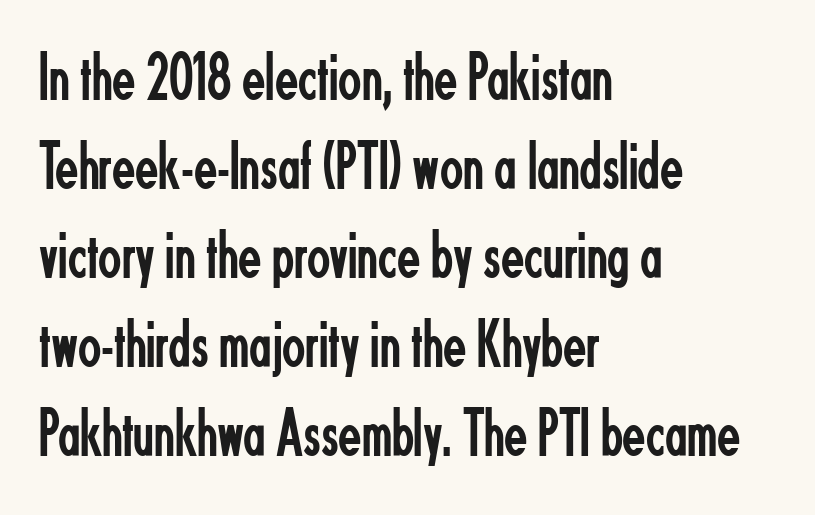
The image shows 68 px regular-weight, condensed sans-serif type, upright; set left-aligned, normal line spacing (1.31x), normal letter spacing, not underlined; low stroke contrast and a small x-height.
